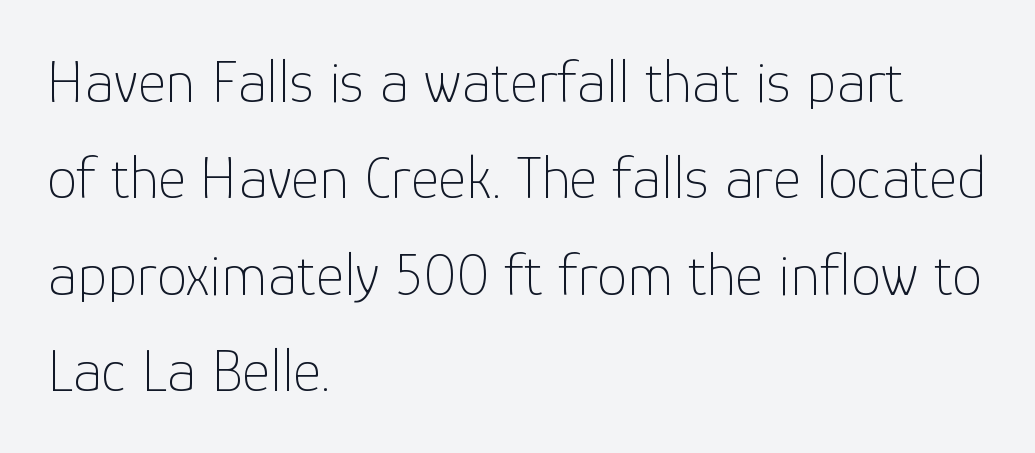
The image shows 61 px thin sans-serif type, upright; set left-aligned, normal line spacing (1.58x), normal letter spacing, not underlined; low stroke contrast and a medium x-height.
